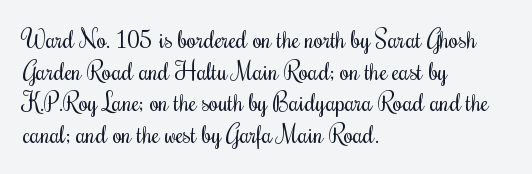
The image shows 24 px text type; set left-aligned, normal line spacing (1.32x), normal letter spacing, not underlined.
